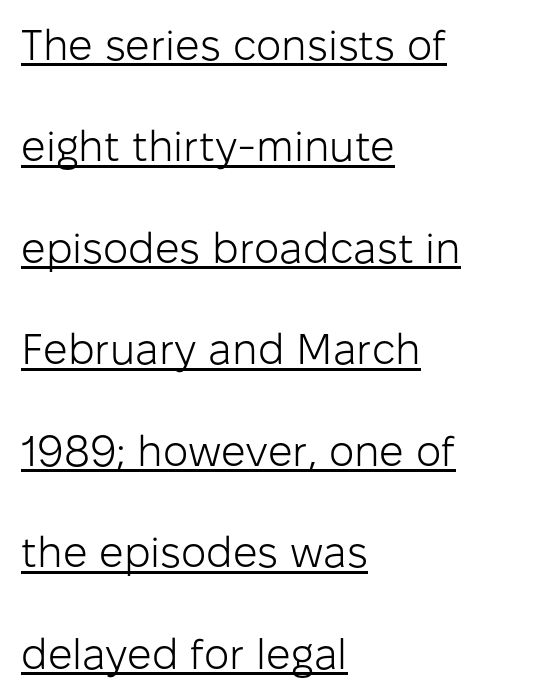
The image shows 43 px light sans-serif type, upright; set left-aligned, loose line spacing (2.36x), normal letter spacing, underlined; low stroke contrast and a medium x-height.
